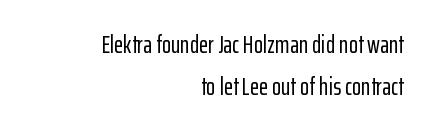
{"italic": "no", "underline": "no", "align": "right", "line_spacing_ratio": 1.77, "letter_spacing": "normal", "letter_spacing_em": 0.0, "glyph_px": 24}
